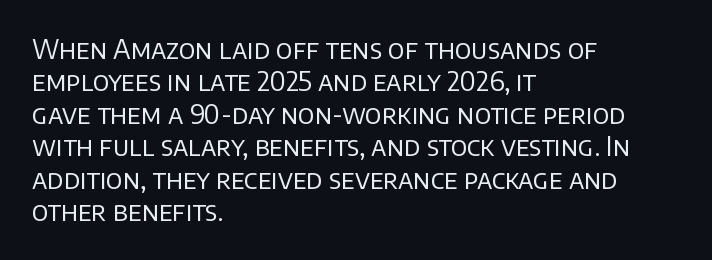
Line spacing here is normal. Nobody touched the tracking dial on this one. Quick note: underline off. Designer's note — italics off, roman on. The lines are quadded left.
